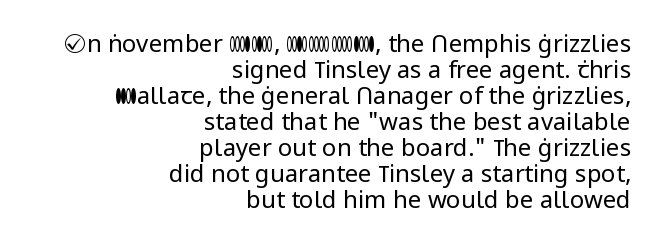
Q: Is the text bold? A: No.
Q: Is the text italic (slanted)? A: No, it is upright.
Q: Is the text underlined? A: No.
Q: How is the paragraph aligned? A: Right-aligned.
Q: Is the spacing between letters normal or unusually wide? A: Normal.
Q: Is the spacing between lines tight, normal or loose? A: Tight.
